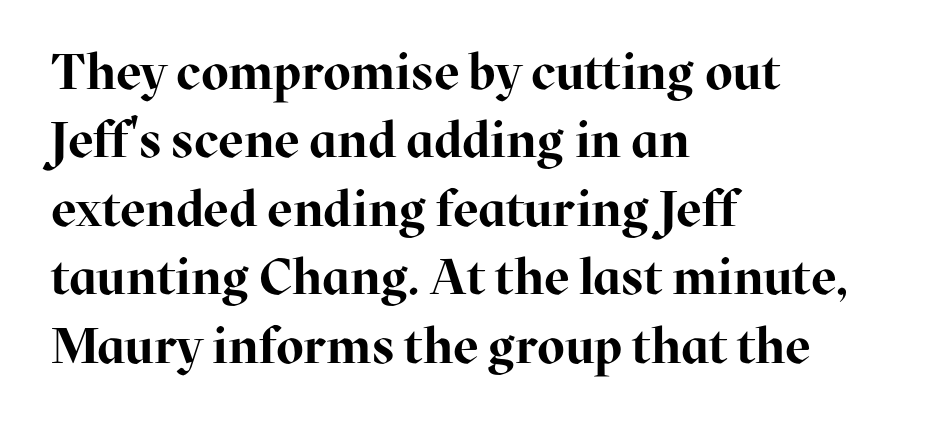
The image shows 50 px bold serif type, upright; set left-aligned, normal line spacing (1.37x), normal letter spacing, not underlined; high stroke contrast and a medium x-height.
